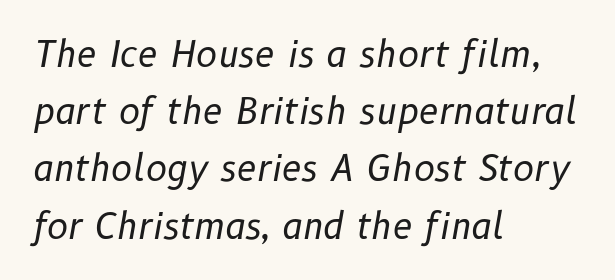
The image shows 36 px regular-weight type, italic (leaning right); set left-aligned, normal line spacing (1.59x), normal letter spacing, not underlined; low stroke contrast and a medium x-height.
